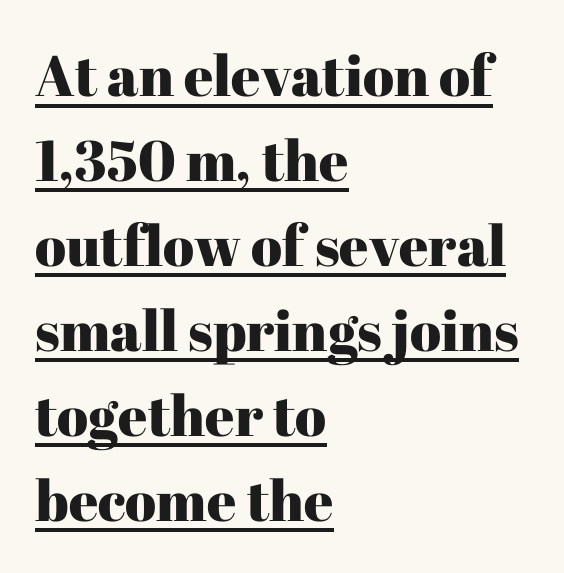
Q: Is the text italic (slanted)? A: No, it is upright.
Q: Is the typeface a serif or a sans-serif typeface? A: Serif.
Q: Is the text underlined? A: Yes.
Q: How is the paragraph aligned? A: Left-aligned.
Q: Is the spacing between letters normal or unusually wide? A: Normal.
Q: Is the spacing between lines tight, normal or loose? A: Normal.
Q: Width (condensed, normal, or wide)? A: Normal.
Q: Stroke contrast? A: High.
Q: x-height? A: Medium.
Q: Monospaced? A: No.
